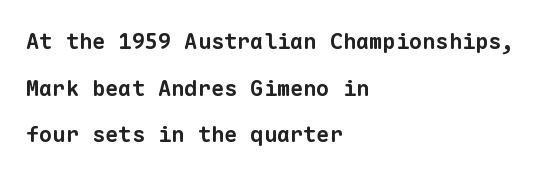
The text block is weighted toward the left margin, trailing off unevenly rightward. The glyphs have the mass of a bold cut. What's the leading like? Stretched, with rows far apart. Plain, unruled lines of type. The line texture is even and compact thanks to regular tracking.
